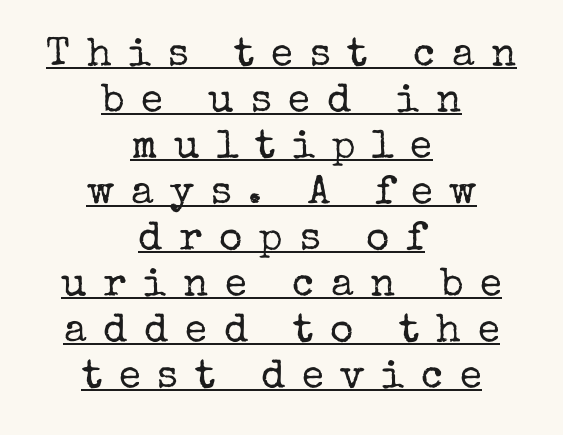
{"serif": "yes", "italic": "no", "bold": "no", "weight": "regular", "width": "normal", "stroke_contrast": "low", "x_height": "medium", "monospaced": "no", "underline": "yes", "align": "center", "line_spacing": "tight", "line_spacing_ratio": 1.15, "letter_spacing": "wide", "letter_spacing_em": 0.42, "glyph_px": 40}
